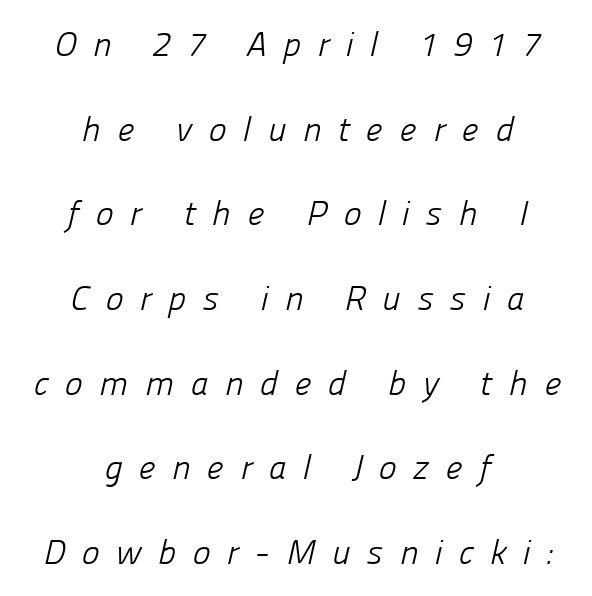
Substantial extra tracking has been applied to these lines. Where is the straight margin? There isn't one; the lines are centered. Leading: increased. Unlike a traditional serif, this face leaves its strokes unadorned. The letters look calm and open, with moderate or lighter stems. The rendering uses natural spacing where letterforms have individual widths.
